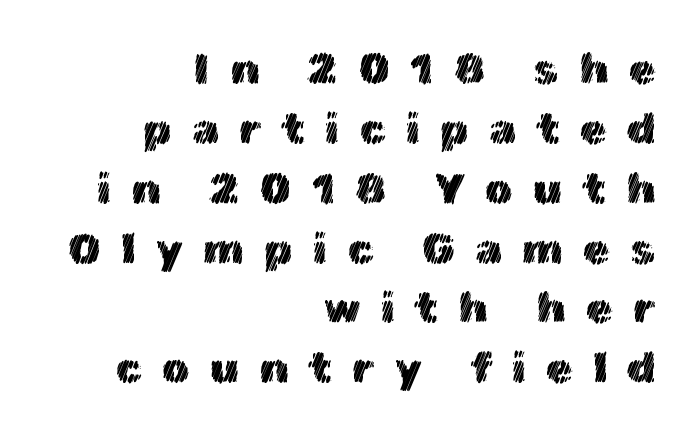
{"italic": "no", "width": "normal", "x_height": "medium", "monospaced": "no", "underline": "no", "align": "right", "line_spacing": "normal", "line_spacing_ratio": 1.36, "letter_spacing": "wide", "letter_spacing_em": 0.45, "glyph_px": 44}
